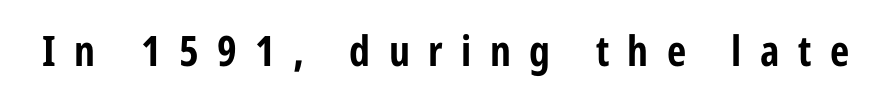
The image shows 42 px bold, condensed sans-serif type, upright; set unusually wide letter spacing (+0.44 em), not underlined; low stroke contrast and a medium x-height.
